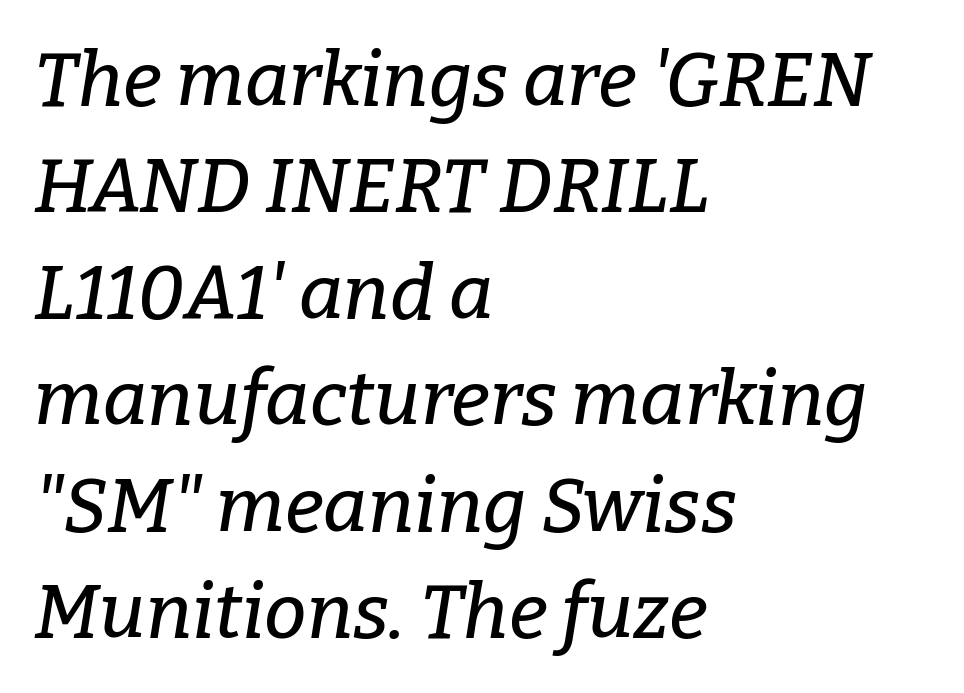
What's the leading like? Ordinary, nothing unusual. The font family rendered here belongs to the serif group. These lines are rendered in a variable-pitch font. This rendering features lettering with no underline.
